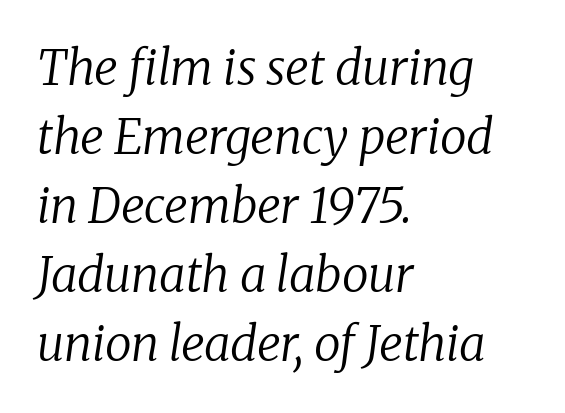
Q: Is the text bold? A: No.
Q: Is the text italic (slanted)? A: Yes, it leans right by about 8 degrees.
Q: Is the typeface a serif or a sans-serif typeface? A: Serif.
Q: Is the text underlined? A: No.
Q: How is the paragraph aligned? A: Left-aligned.
Q: Is the spacing between letters normal or unusually wide? A: Normal.
Q: Is the spacing between lines tight, normal or loose? A: Normal.
Q: Width (condensed, normal, or wide)? A: Normal.
Q: Stroke contrast? A: Low.
Q: x-height? A: Medium.
Q: Monospaced? A: No.
